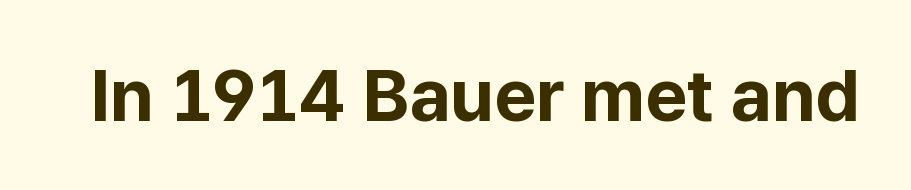
It's the straight-up-and-down kind of type. Here the designer chose a conventional face with non-uniform glyph widths. Standard letterfit; no display-style spreading of the glyphs. Lines of text with bare space underneath. Strong, thick strokes mark this as bold type. The font family rendered here belongs to the sans-serif group.
